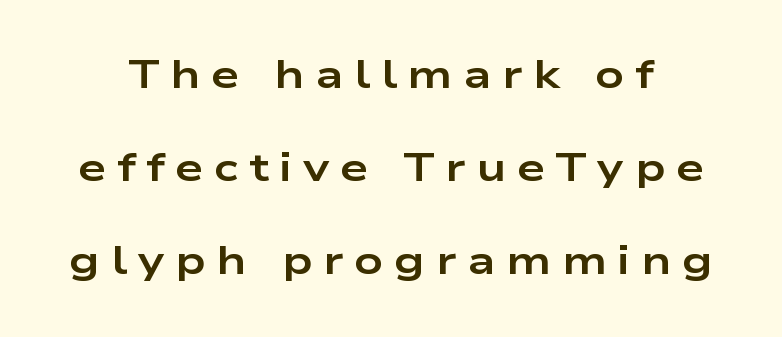
{"serif": "no", "italic": "no", "bold": "yes", "weight": "bold", "width": "wide", "stroke_contrast": "low", "x_height": "medium", "monospaced": "no", "underline": "no", "line_spacing": "loose", "line_spacing_ratio": 2.33, "letter_spacing": "wide", "letter_spacing_em": 0.27, "glyph_px": 40}
